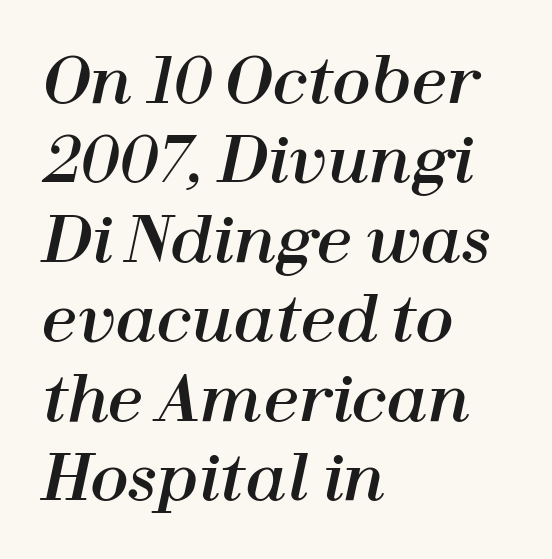
Q: Is the text italic (slanted)? A: Yes, it leans right by about 12 degrees.
Q: Is the text underlined? A: No.
Q: How is the paragraph aligned? A: Left-aligned.
Q: Is the spacing between letters normal or unusually wide? A: Normal.
Q: Is the spacing between lines tight, normal or loose? A: Normal.
Q: Width (condensed, normal, or wide)? A: Normal.
Q: Stroke contrast? A: High.
Q: x-height? A: Medium.
Q: Monospaced? A: No.
